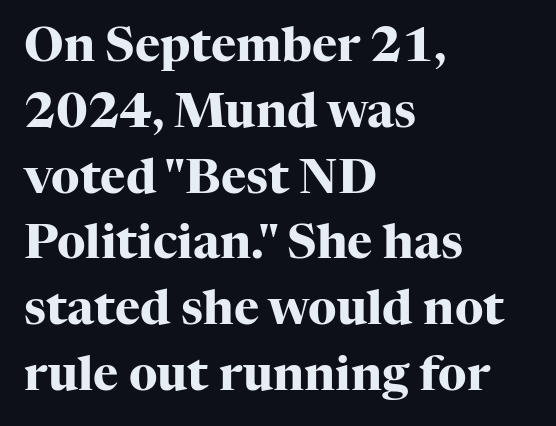
The image shows 48 px heavy serif type, upright; set left-aligned, normal line spacing (1.37x), normal letter spacing, not underlined; high stroke contrast and a medium x-height.
